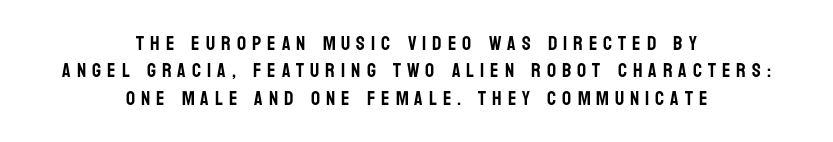
Leftover space on each line is divided equally before and after the words. The lines sit at an ordinary, default distance from one another. It's the straight-up-and-down kind of type. Decoration check: the copy has no underline.
